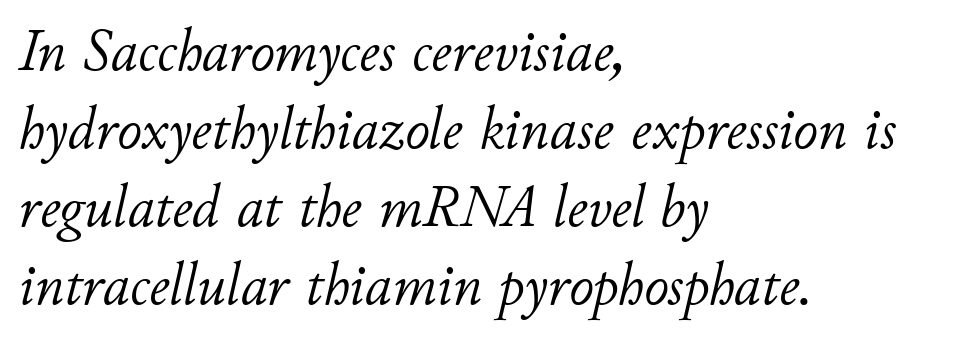
{"italic": "yes", "lean": "right", "slant_degrees": 11, "bold": "no", "weight": "light", "width": "normal", "stroke_contrast": "low", "x_height": "small", "monospaced": "no", "underline": "no", "align": "left", "line_spacing": "normal", "line_spacing_ratio": 1.3, "letter_spacing": "normal", "letter_spacing_em": 0.0, "glyph_px": 60}
